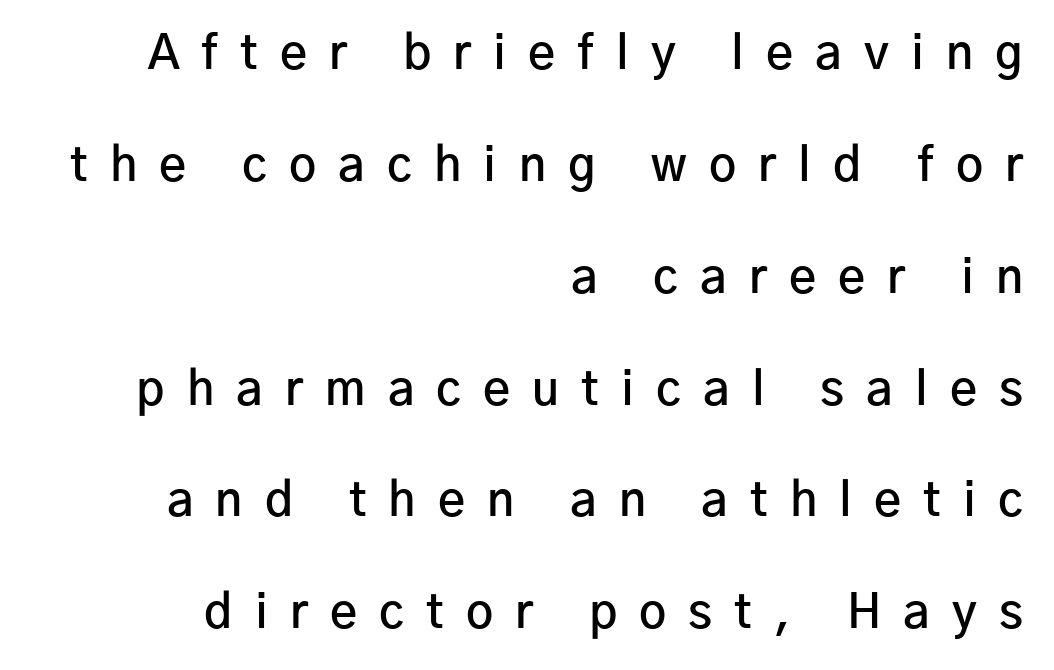
{"serif": "no", "italic": "no", "bold": "semi", "weight": "semibold", "width": "normal", "stroke_contrast": "low", "x_height": "medium", "monospaced": "no", "underline": "no", "align": "right", "line_spacing": "loose", "line_spacing_ratio": 2.38, "letter_spacing": "wide", "letter_spacing_em": 0.47, "glyph_px": 47}
